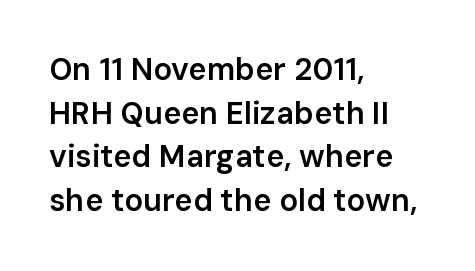
{"serif": "no", "italic": "no", "bold": "semi", "weight": "semibold", "width": "normal", "stroke_contrast": "low", "x_height": "medium", "monospaced": "no", "underline": "no", "align": "left", "line_spacing": "normal", "line_spacing_ratio": 1.41, "letter_spacing": "normal", "letter_spacing_em": 0.0, "glyph_px": 31}
